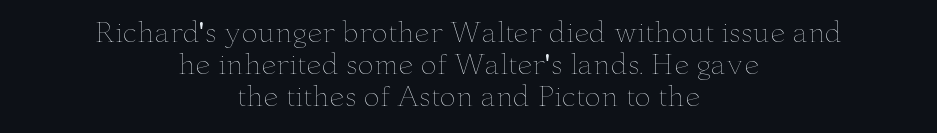
No extra ink here — the face is not bold. The passage shown is not underscored anywhere. A roman cut, with each character standing at attention. No extra tracking has been applied to these lines.
